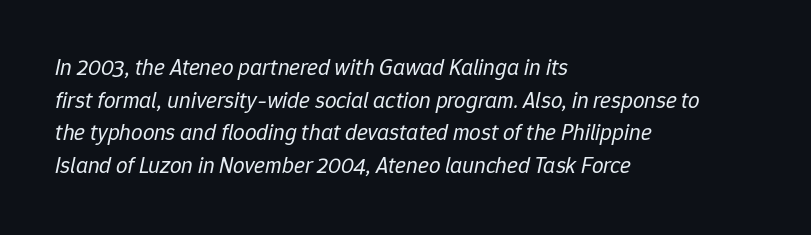
The passage shown is not underscored anywhere. The rag falls on the right side of this text block. Evenly set lines give the paragraph a standard silhouette. The tracking reads as untouched default to a designer's eye. The typesetting does not lean heavy: it is not bold. There's an unmistakable incline to the writing here.
